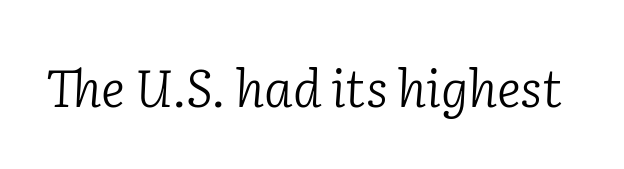
No heavy texture on the line: the type isn't bold. Are there feet on the stems? There are — it's a serif. A typesetter would mark this as italic. Does extra space separate the letters? No, they use regular spacing. No word sits above an underline.
